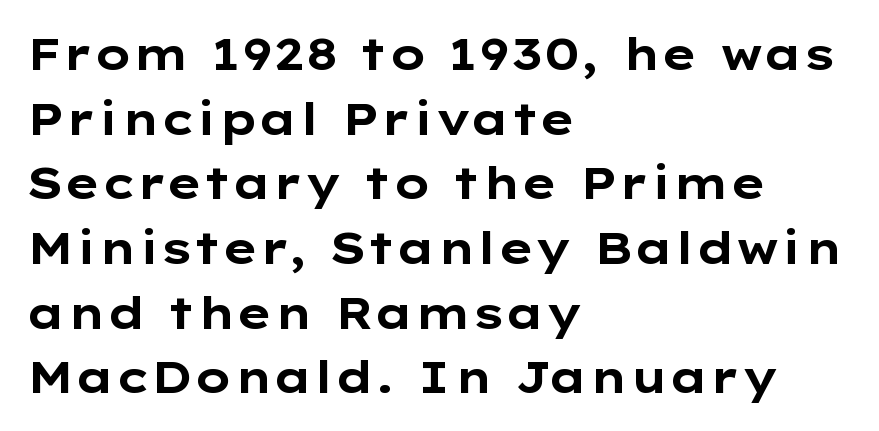
The image shows 44 px bold, wide sans-serif type, upright; set left-aligned, normal line spacing (1.47x), normal letter spacing, not underlined; low stroke contrast and a medium x-height.
